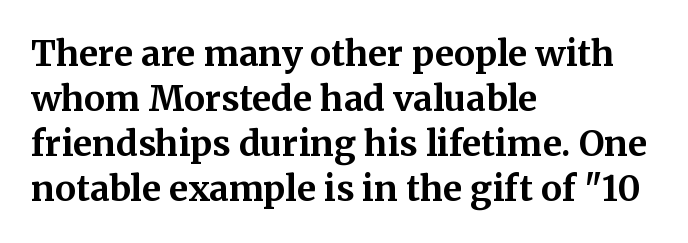
The baseline area is clear. Every row of glyphs begins at an identical x-position on the left. Does the type have serifs? Yes, each stem ends in a small foot. Weight check: bold — yes, fully. Interline gaps are of average width in this sample.
